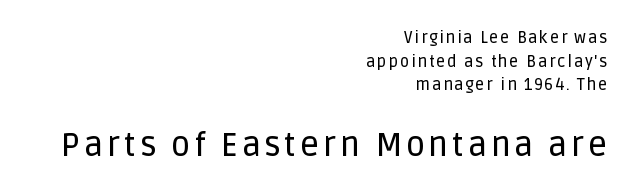
The image shows 33 px sans-serif type, upright; set right-aligned, normal line spacing (1.47x), not underlined; the second (bottom) block is 2.06x larger; low stroke contrast and a large x-height.
